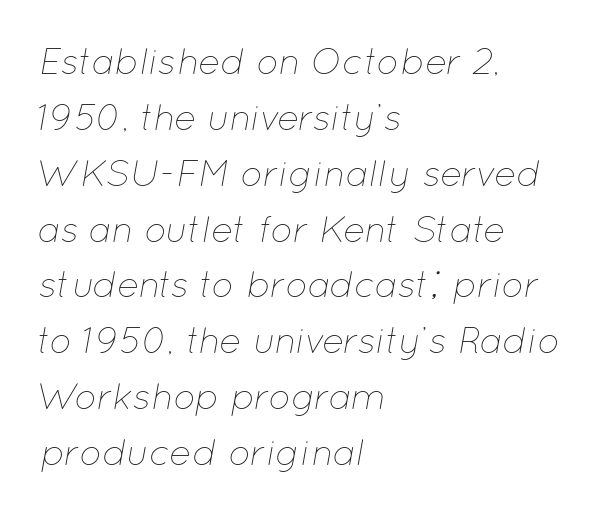
Q: Is the text bold? A: No.
Q: Is the text italic (slanted)? A: Yes, it leans right by about 12 degrees.
Q: Is the text underlined? A: No.
Q: How is the paragraph aligned? A: Left-aligned.
Q: Is the spacing between letters normal or unusually wide? A: Normal.
Q: Is the spacing between lines tight, normal or loose? A: Normal.
Q: Width (condensed, normal, or wide)? A: Normal.
Q: Stroke contrast? A: Low.
Q: x-height? A: Medium.
Q: Monospaced? A: No.
